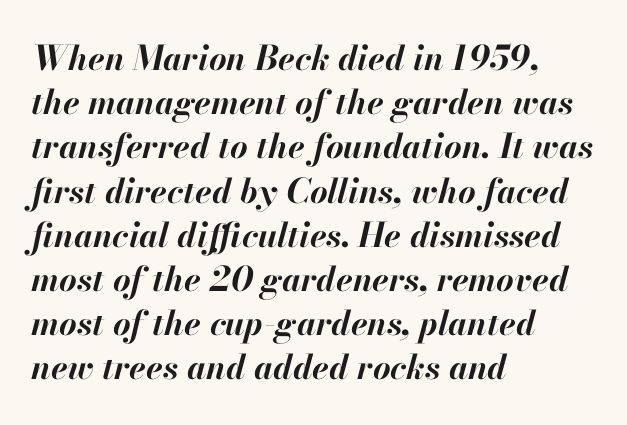
The image shows 34 px bold type, italic (leaning right); set left-aligned, normal line spacing (1.3x), normal letter spacing, not underlined; high stroke contrast and a small x-height.
